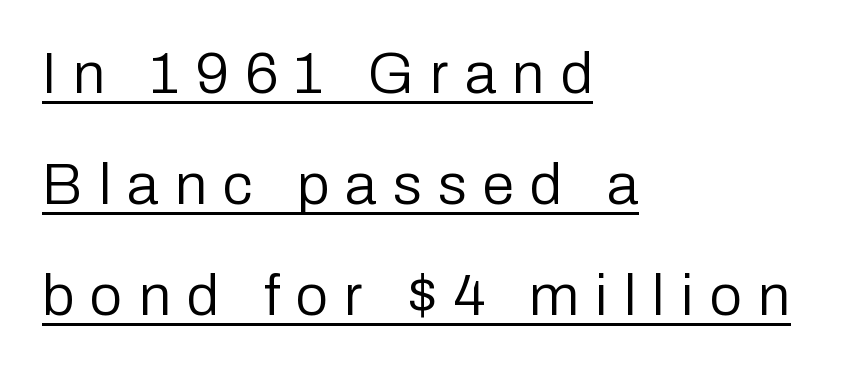
Someone cranked the tracking dial way up on this one. Rendered with straight, roman letterforms. The passage shown stacks its lines with a broad gap. Each stroke keeps to a modest, everyday thickness or less.
